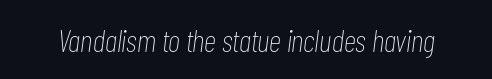
Q: Is the text bold? A: No.
Q: Is the text italic (slanted)? A: Yes, it leans right by about 7 degrees.
Q: Is the text underlined? A: No.
Q: Is the spacing between letters normal or unusually wide? A: Normal.
Q: Width (condensed, normal, or wide)? A: Condensed.
Q: Stroke contrast? A: Low.
Q: x-height? A: Medium.
Q: Monospaced? A: No.
